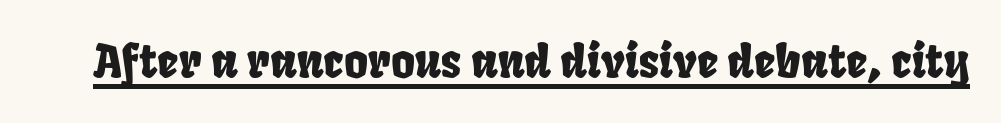
The image shows 46 px condensed sans-serif type; set normal letter spacing, underlined; low stroke contrast and a large x-height.
